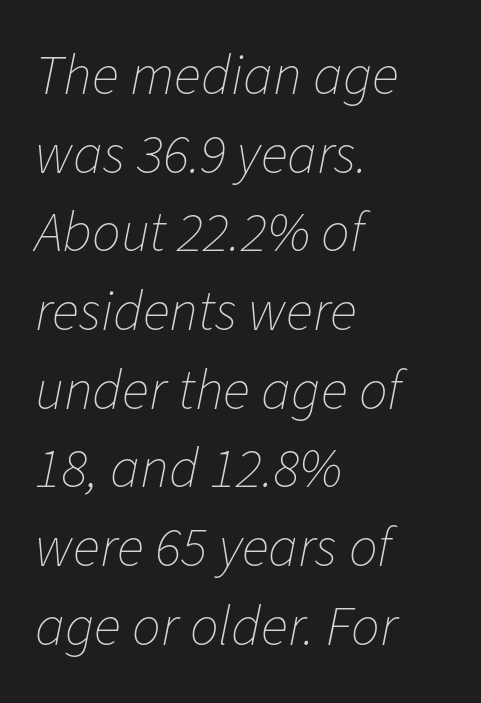
Q: Is the text bold? A: No.
Q: Is the text italic (slanted)? A: Yes, it leans right by about 11 degrees.
Q: Is the text underlined? A: No.
Q: How is the paragraph aligned? A: Left-aligned.
Q: Is the spacing between letters normal or unusually wide? A: Normal.
Q: Is the spacing between lines tight, normal or loose? A: Normal.
Q: Width (condensed, normal, or wide)? A: Normal.
Q: Stroke contrast? A: Low.
Q: x-height? A: Medium.
Q: Monospaced? A: No.
